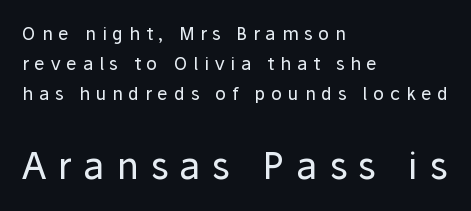
Q: Is the text bold? A: No.
Q: Is the text italic (slanted)? A: No, it is upright.
Q: Is the typeface a serif or a sans-serif typeface? A: Sans-serif.
Q: Is the text underlined? A: No.
Q: How is the paragraph aligned? A: Left-aligned.
Q: Is the spacing between letters normal or unusually wide? A: Unusually wide.
Q: Is the spacing between lines tight, normal or loose? A: Normal.
Q: Which block of text is set in a larger size, the first (top) or the second (bottom)? A: The second (bottom) one.
Q: Width (condensed, normal, or wide)? A: Normal.
Q: Stroke contrast? A: Low.
Q: x-height? A: Medium.
Q: Monospaced? A: No.
